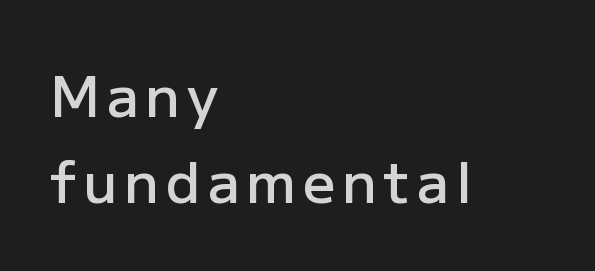
Q: Is the text bold? A: Semi-bold.
Q: Is the text italic (slanted)? A: No, it is upright.
Q: Is the typeface a serif or a sans-serif typeface? A: Sans-serif.
Q: Is the text underlined? A: No.
Q: How is the paragraph aligned? A: Left-aligned.
Q: Is the spacing between lines tight, normal or loose? A: Normal.
Q: Width (condensed, normal, or wide)? A: Normal.
Q: Stroke contrast? A: Low.
Q: x-height? A: Medium.
Q: Monospaced? A: No.
